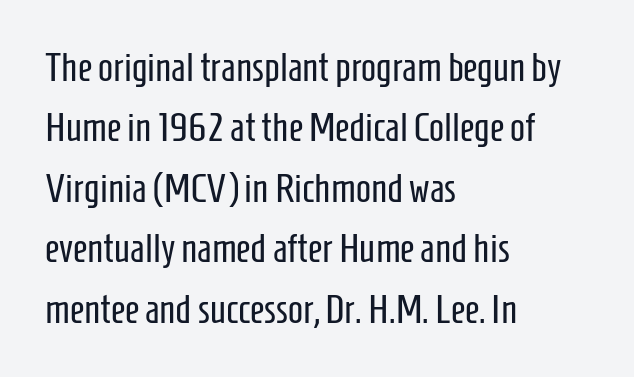
{"serif": "no", "italic": "no", "bold": "no", "weight": "regular", "width": "condensed", "stroke_contrast": "low", "x_height": "medium", "monospaced": "no", "underline": "no", "align": "left", "line_spacing": "normal", "line_spacing_ratio": 1.51, "letter_spacing": "normal", "letter_spacing_em": 0.0, "glyph_px": 40}
